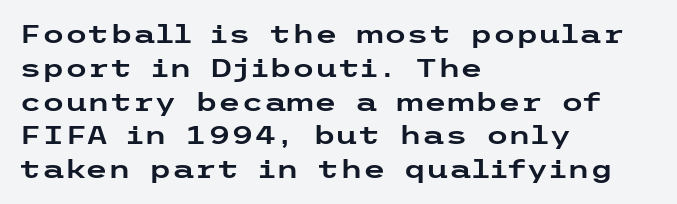
The ragged edge is on the right, which tells us the setting is flush left. How would I describe the line gaps? Plain and ordinary. This is the regular roman posture of the typeface. Only glyphs here, with clear space below each row.
